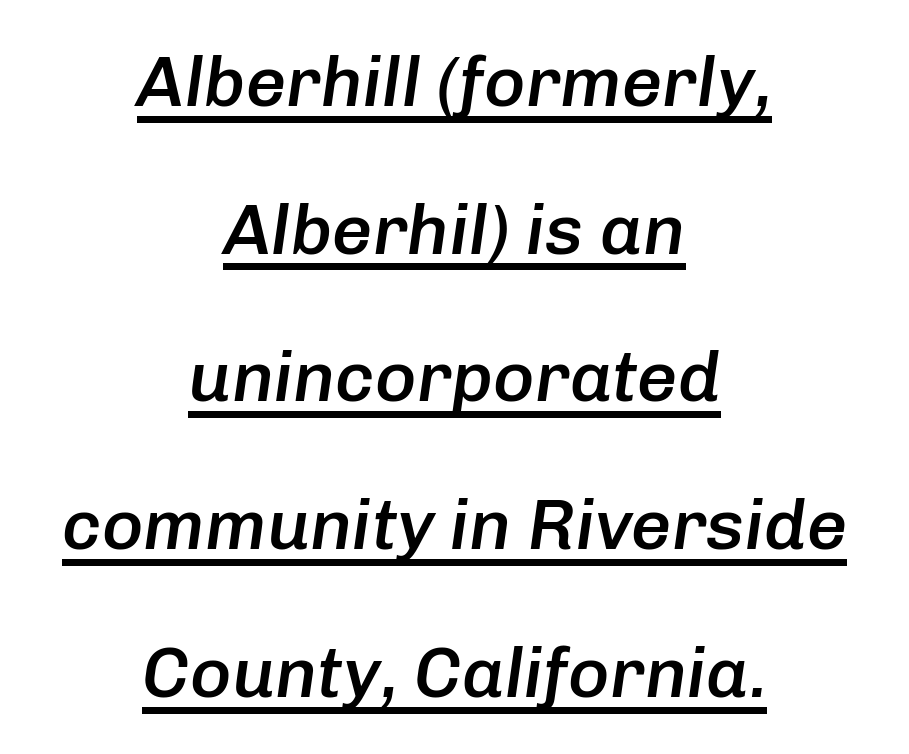
The image shows 71 px semibold type, italic (leaning right); set centered, loose line spacing (2.08x), normal letter spacing, underlined; low stroke contrast and a medium x-height.
